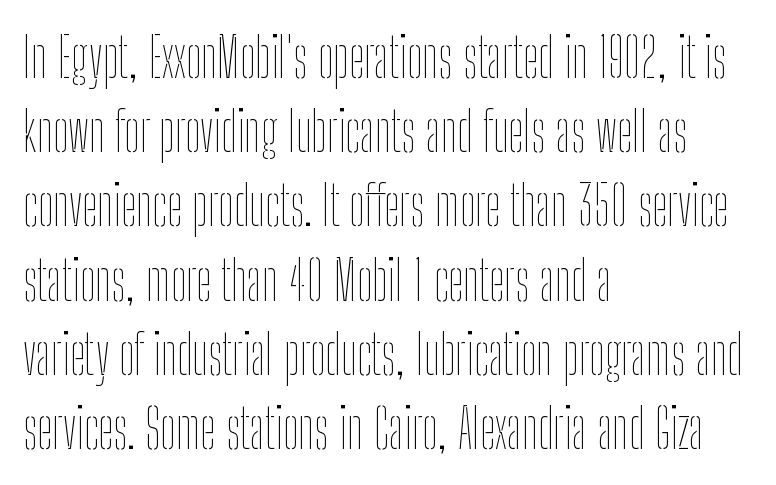
The image shows 55 px thin, condensed type, upright; set left-aligned, normal line spacing (1.35x), normal letter spacing, not underlined; low stroke contrast and a medium x-height.
